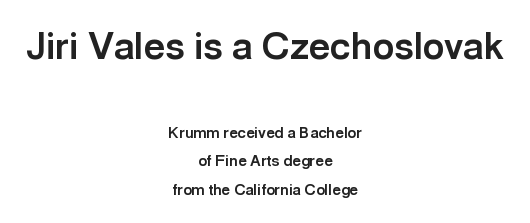
The image shows 37 px bold sans-serif type, upright; set centered, line spacing 1.88x, normal letter spacing, not underlined; the first (top) block is 2.47x larger; a medium x-height.
